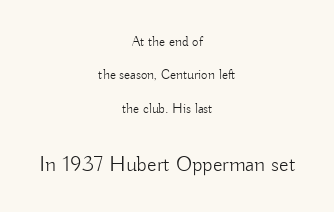
A light-to-regular cut is what we see here. The space directly below the letters is spotless. These lines keep a tight, regular rhythm from letter to letter. Larger block? The one below; the one above is distinctly smaller. The lettering holds an erect, upright posture throughout.
